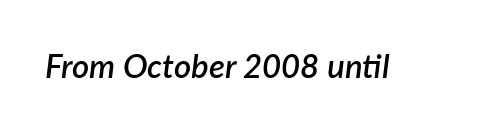
Q: Is the text bold? A: Semi-bold.
Q: Is the text italic (slanted)? A: Yes, it leans right by about 7 degrees.
Q: Is the text underlined? A: No.
Q: Is the spacing between letters normal or unusually wide? A: Normal.
Q: Width (condensed, normal, or wide)? A: Normal.
Q: Stroke contrast? A: Low.
Q: x-height? A: Medium.
Q: Monospaced? A: No.
